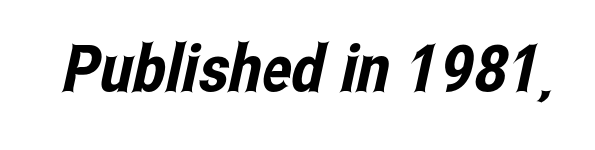
The glyphs in this specimen are sans serif. Looks like regular typesetting: each glyph gets only the width it needs. Rule under the text: the space is simply empty. Each word holds together tightly as a unit, with standard inter-letter gaps.
